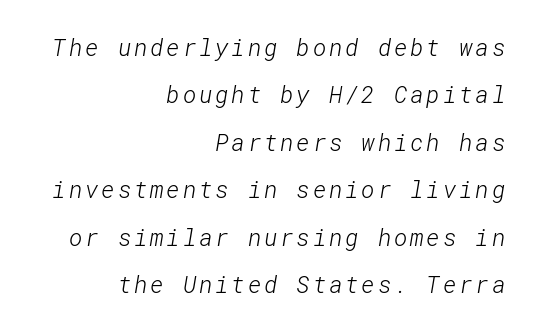
Q: Is the text bold? A: No.
Q: Is the text underlined? A: No.
Q: How is the paragraph aligned? A: Right-aligned.
Q: Is the spacing between lines tight, normal or loose? A: Loose.
